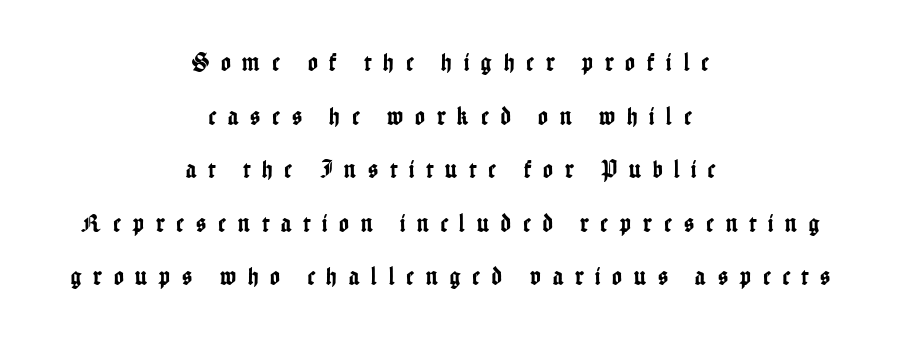
Q: Is the text italic (slanted)? A: No, it is upright.
Q: Is the text underlined? A: No.
Q: How is the paragraph aligned? A: Centered.
Q: Is the spacing between letters normal or unusually wide? A: Unusually wide.
Q: Is the spacing between lines tight, normal or loose? A: Loose.
